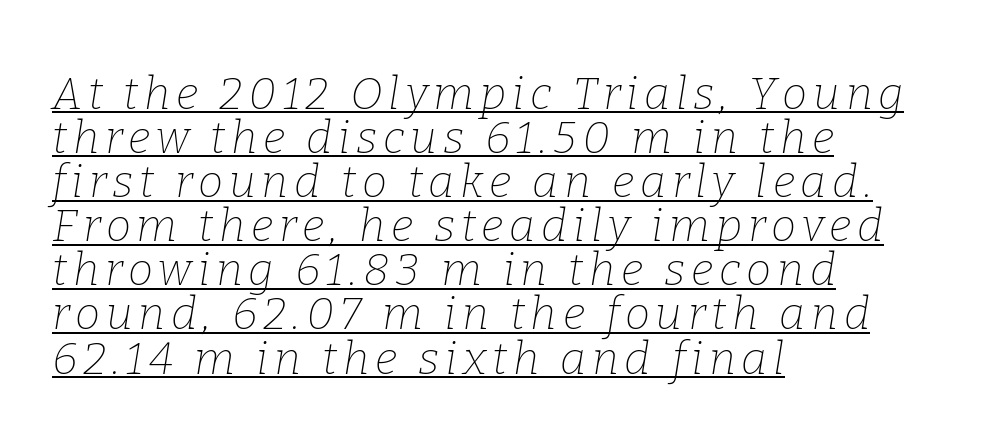
{"serif": "yes", "italic": "yes", "lean": "right", "slant_degrees": 9, "bold": "no", "weight": "thin", "width": "normal", "stroke_contrast": "low", "x_height": "medium", "monospaced": "no", "underline": "yes", "align": "left", "line_spacing": "tight", "line_spacing_ratio": 0.98, "glyph_px": 45}
